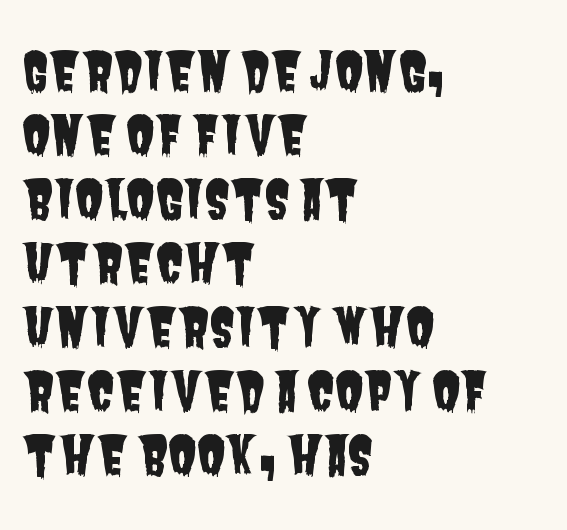
{"serif": "no", "width": "condensed", "stroke_contrast": "low", "x_height": "large", "monospaced": "no", "underline": "no", "align": "left", "line_spacing_ratio": 1.23, "letter_spacing": "normal", "letter_spacing_em": 0.0, "glyph_px": 52}
